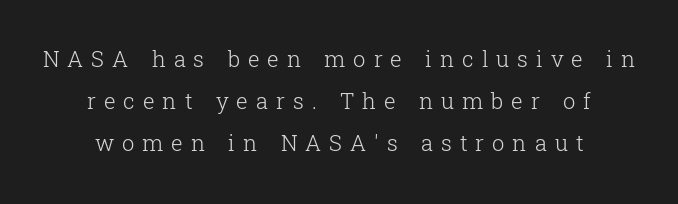
{"italic": "no", "bold": "no", "underline": "no", "align": "center", "line_spacing": "loose", "line_spacing_ratio": 1.9, "letter_spacing": "wide", "letter_spacing_em": 0.36, "glyph_px": 22}
